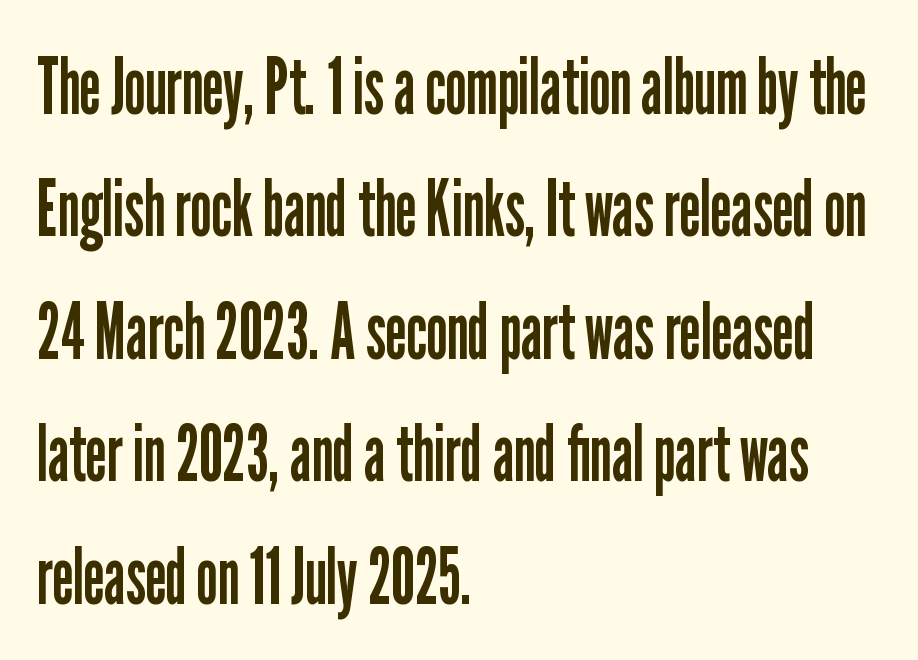
The image shows 79 px regular-weight, condensed sans-serif type, upright; set left-aligned, normal line spacing (1.55x), normal letter spacing, not underlined; low stroke contrast and a medium x-height.
